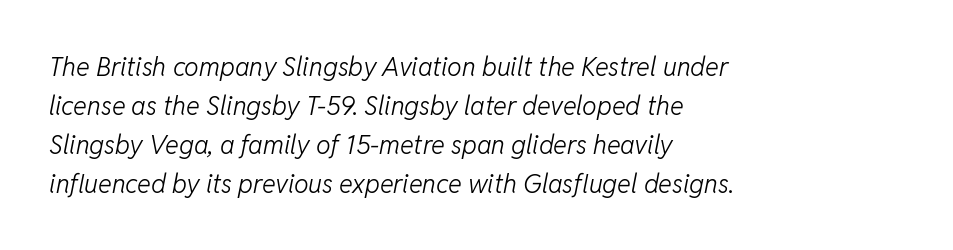
Q: Is the text bold? A: No.
Q: Is the text italic (slanted)? A: Yes, it leans right by about 11 degrees.
Q: Is the text underlined? A: No.
Q: How is the paragraph aligned? A: Left-aligned.
Q: Is the spacing between letters normal or unusually wide? A: Normal.
Q: Is the spacing between lines tight, normal or loose? A: Normal.
